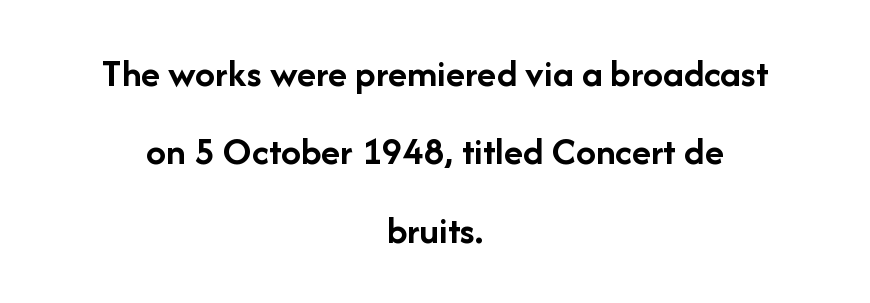
Q: Is the text bold? A: Yes.
Q: Is the text italic (slanted)? A: No, it is upright.
Q: Is the typeface a serif or a sans-serif typeface? A: Sans-serif.
Q: Is the text underlined? A: No.
Q: How is the paragraph aligned? A: Centered.
Q: Is the spacing between letters normal or unusually wide? A: Normal.
Q: Is the spacing between lines tight, normal or loose? A: Loose.
Q: Width (condensed, normal, or wide)? A: Normal.
Q: Stroke contrast? A: Low.
Q: x-height? A: Medium.
Q: Monospaced? A: No.
